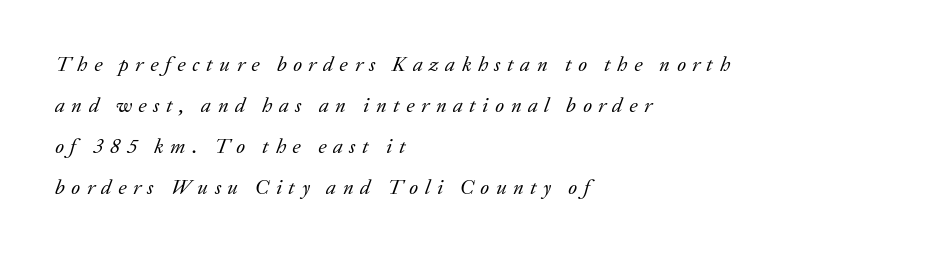
Q: Is the text bold? A: No.
Q: Is the text italic (slanted)? A: Yes, it leans right by about 20 degrees.
Q: Is the text underlined? A: No.
Q: How is the paragraph aligned? A: Left-aligned.
Q: Is the spacing between letters normal or unusually wide? A: Unusually wide.
Q: Is the spacing between lines tight, normal or loose? A: Loose.
